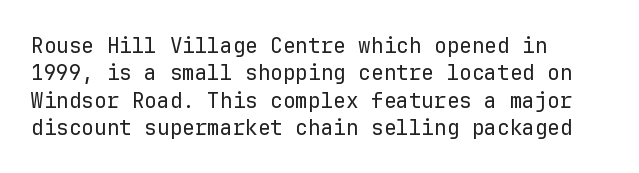
The image shows 21 px text type, upright; set left-aligned, normal line spacing (1.3x), normal letter spacing, not underlined.
